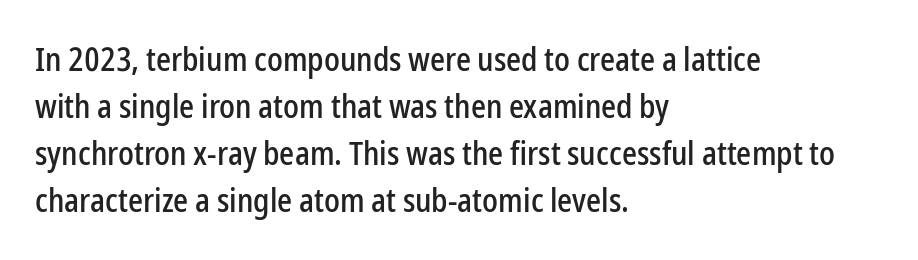
{"serif": "no", "italic": "no", "width": "condensed", "stroke_contrast": "low", "x_height": "medium", "monospaced": "no", "underline": "no", "align": "left", "line_spacing": "normal", "line_spacing_ratio": 1.42, "letter_spacing": "normal", "letter_spacing_em": 0.0, "glyph_px": 33}
